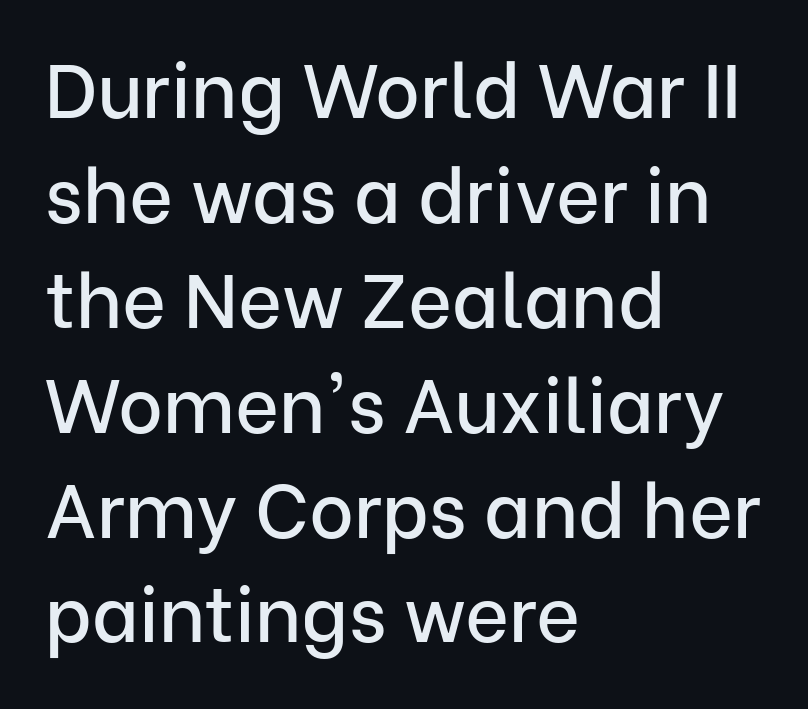
Q: Is the text italic (slanted)? A: No, it is upright.
Q: Is the typeface a serif or a sans-serif typeface? A: Sans-serif.
Q: Is the text underlined? A: No.
Q: How is the paragraph aligned? A: Left-aligned.
Q: Is the spacing between letters normal or unusually wide? A: Normal.
Q: Is the spacing between lines tight, normal or loose? A: Normal.
Q: Width (condensed, normal, or wide)? A: Normal.
Q: Stroke contrast? A: Low.
Q: x-height? A: Medium.
Q: Monospaced? A: No.
